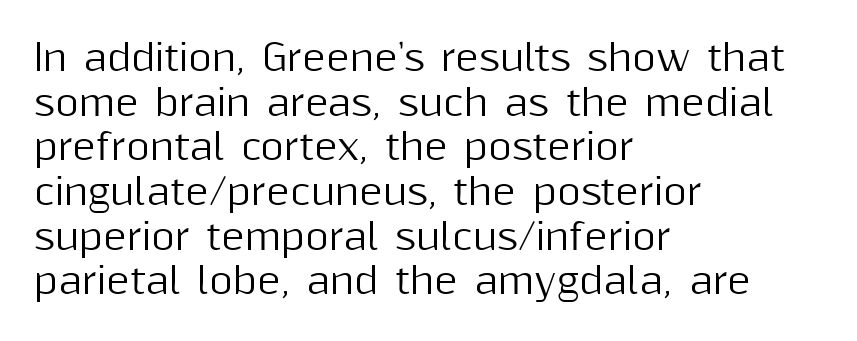
The image shows 36 px sans-serif type, upright; set left-aligned, line spacing 1.24x, normal letter spacing, not underlined; medium stroke contrast and a medium x-height.
